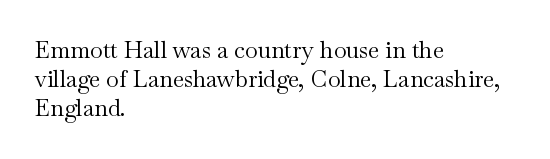
Q: Is the text bold? A: No.
Q: Is the text italic (slanted)? A: No, it is upright.
Q: Is the text underlined? A: No.
Q: How is the paragraph aligned? A: Left-aligned.
Q: Is the spacing between letters normal or unusually wide? A: Normal.
Q: Is the spacing between lines tight, normal or loose? A: Normal.
